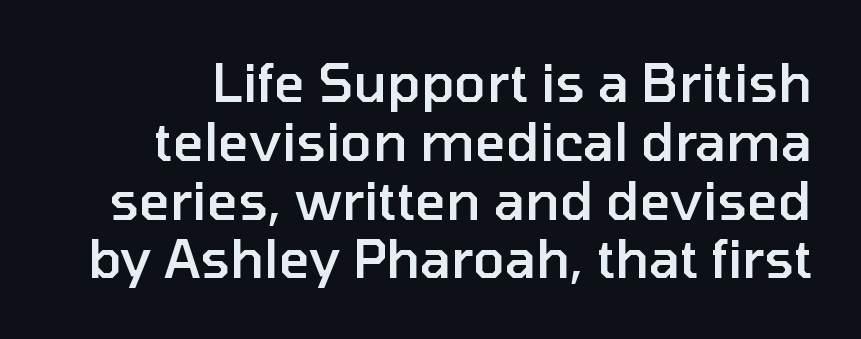
{"serif": "no", "italic": "no", "bold": "semi", "weight": "semibold", "width": "normal", "stroke_contrast": "low", "x_height": "medium", "monospaced": "no", "underline": "no", "line_spacing": "tight", "line_spacing_ratio": 1.11, "letter_spacing": "normal", "letter_spacing_em": 0.0, "glyph_px": 53}
